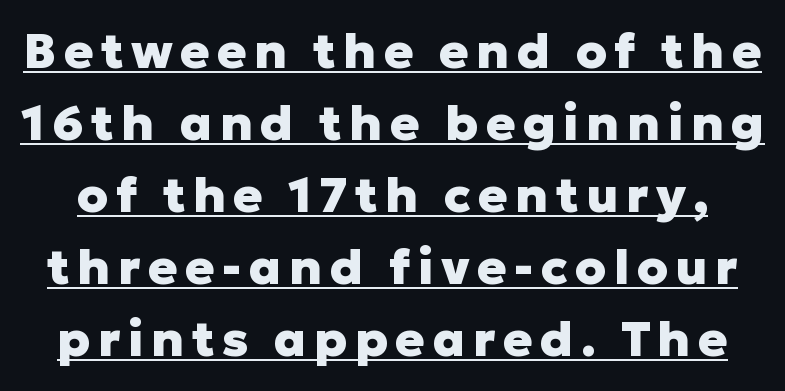
In terms of leading, this rendering sits right in the middle. No italicization has been applied; the sample stays upright. Regarding serifs, this sample does without them. This rendering features underlined lettering. Emphasis by weight is at full strength: bold. Character widths vary here, with narrow letters taking less room than wide ones.
